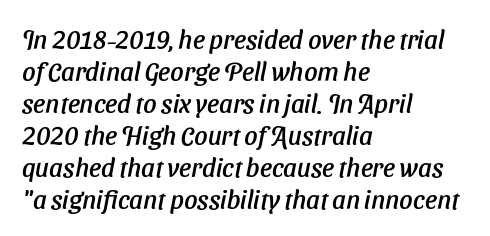
The image shows 26 px text type, italic (leaning right); set left-aligned, line spacing 1.23x, normal letter spacing, not underlined.
